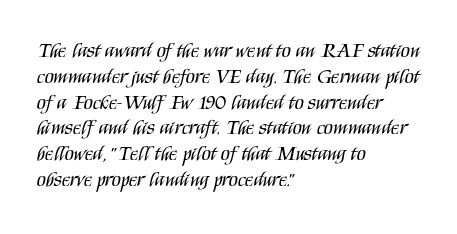
Q: Is the text bold? A: No.
Q: Is the text italic (slanted)? A: Yes.
Q: Is the text underlined? A: No.
Q: How is the paragraph aligned? A: Left-aligned.
Q: Is the spacing between letters normal or unusually wide? A: Normal.
